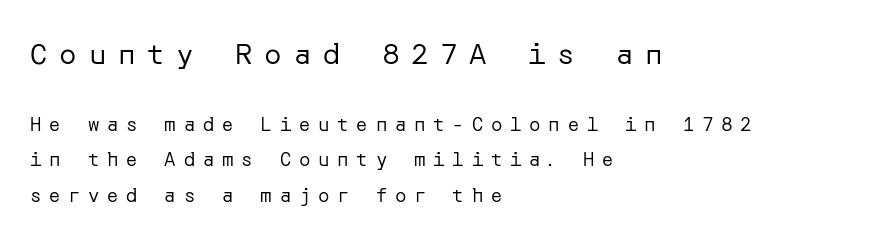
{"serif": "no", "italic": "no", "bold": "no", "weight": "regular", "width": "normal", "stroke_contrast": "low", "x_height": "medium", "underline": "no", "align": "left", "line_spacing_ratio": 1.88, "letter_spacing": "wide", "letter_spacing_em": 0.41, "larger_block": "first", "size_ratio": 1.53, "glyph_px": 29}
